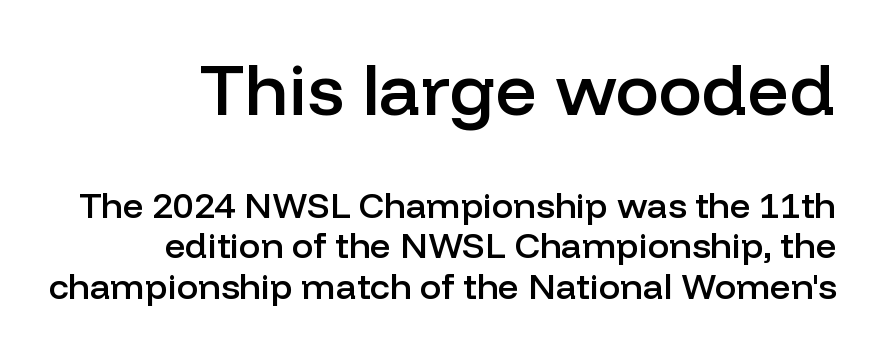
{"serif": "no", "italic": "no", "bold": "semi", "weight": "semibold", "width": "normal", "stroke_contrast": "low", "x_height": "medium", "monospaced": "no", "underline": "no", "align": "right", "line_spacing": "tight", "line_spacing_ratio": 1.12, "letter_spacing": "normal", "letter_spacing_em": 0.0, "larger_block": "first", "size_ratio": 2.03, "glyph_px": 73}
